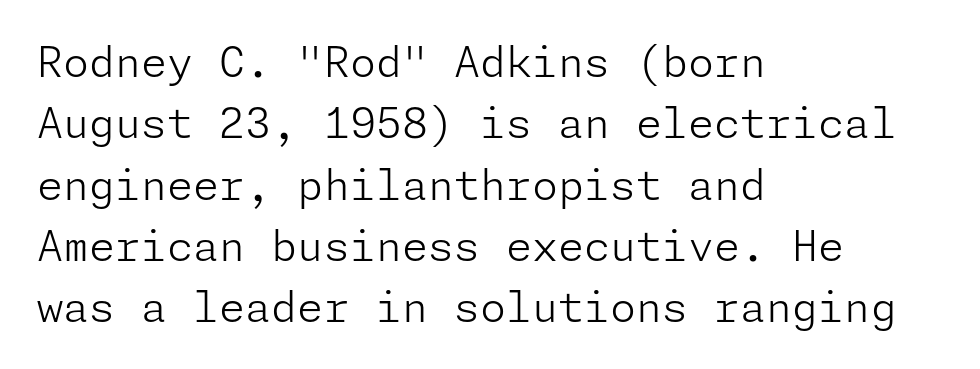
The string is rendered with underlining switched off. Notice how the stems are strictly vertical — no italics here. Layout note: lines flush left. Letterform terminals end flat and unadorned throughout the passage. These glyphs show unthickened strokes, regular width or finer.
